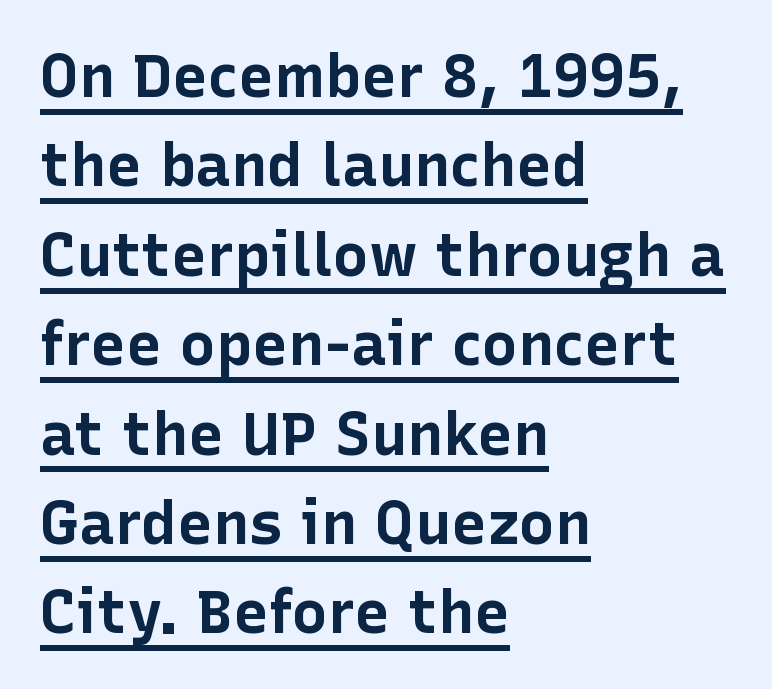
{"serif": "no", "italic": "no", "bold": "yes", "weight": "bold", "width": "normal", "stroke_contrast": "low", "x_height": "medium", "monospaced": "no", "underline": "yes", "align": "left", "line_spacing": "normal", "line_spacing_ratio": 1.49, "letter_spacing": "normal", "letter_spacing_em": 0.0, "glyph_px": 60}
